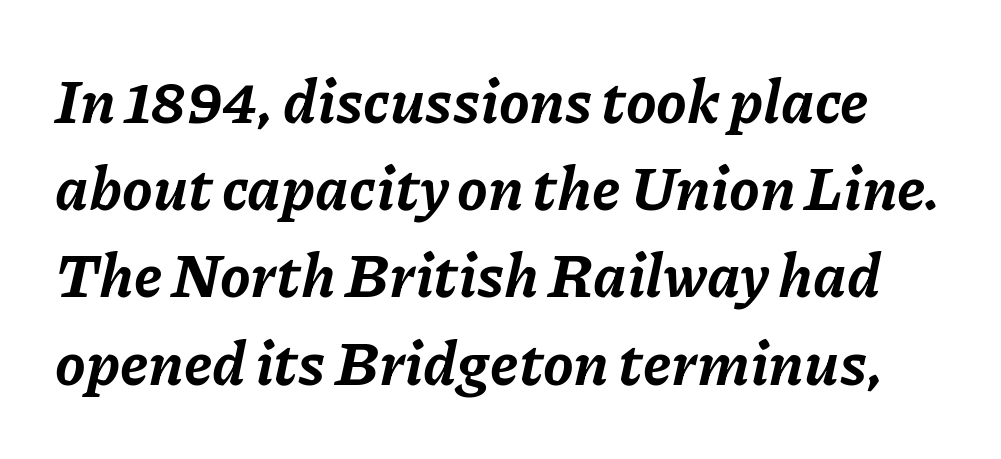
Q: Is the text bold? A: Yes.
Q: Is the text italic (slanted)? A: Yes, it leans right by about 11 degrees.
Q: Is the text underlined? A: No.
Q: Is the spacing between letters normal or unusually wide? A: Normal.
Q: Is the spacing between lines tight, normal or loose? A: Normal.
Q: Width (condensed, normal, or wide)? A: Normal.
Q: Stroke contrast? A: Low.
Q: x-height? A: Medium.
Q: Monospaced? A: No.
